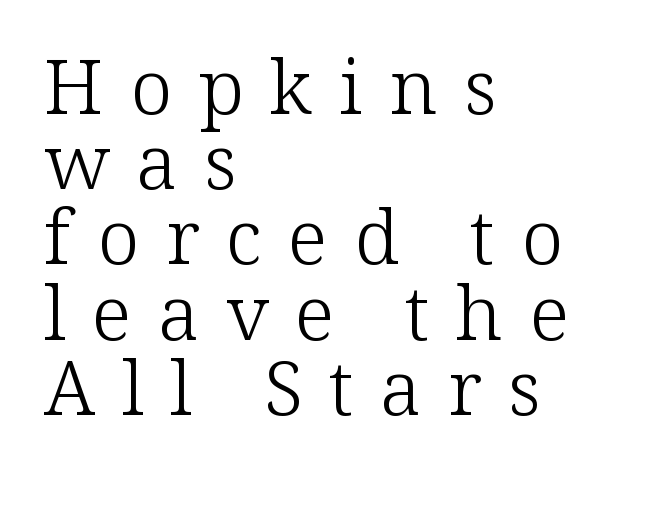
Q: Is the text bold? A: No.
Q: Is the text italic (slanted)? A: No, it is upright.
Q: Is the typeface a serif or a sans-serif typeface? A: Serif.
Q: Is the text underlined? A: No.
Q: How is the paragraph aligned? A: Left-aligned.
Q: Is the spacing between letters normal or unusually wide? A: Unusually wide.
Q: Is the spacing between lines tight, normal or loose? A: Tight.
Q: Width (condensed, normal, or wide)? A: Normal.
Q: Stroke contrast? A: Low.
Q: x-height? A: Medium.
Q: Monospaced? A: No.
